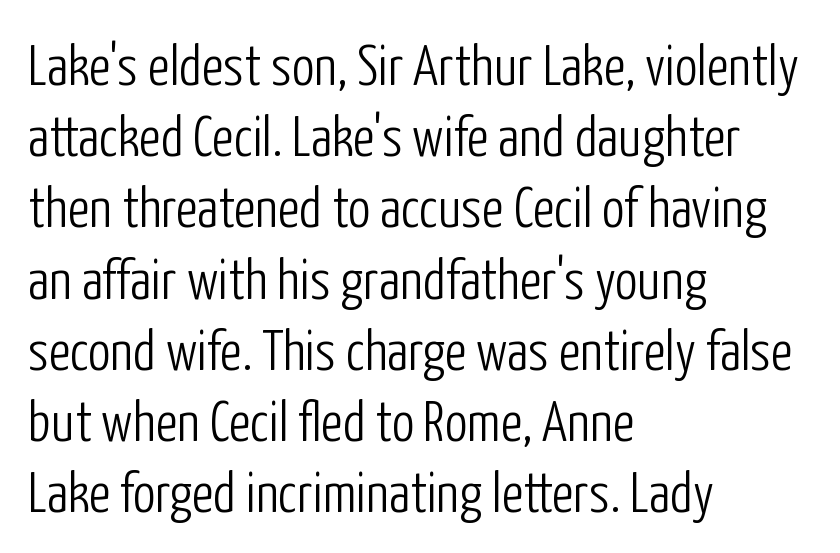
The image shows 57 px light, condensed sans-serif type, upright; set left-aligned, normal line spacing (1.25x), normal letter spacing, not underlined; low stroke contrast and a medium x-height.
